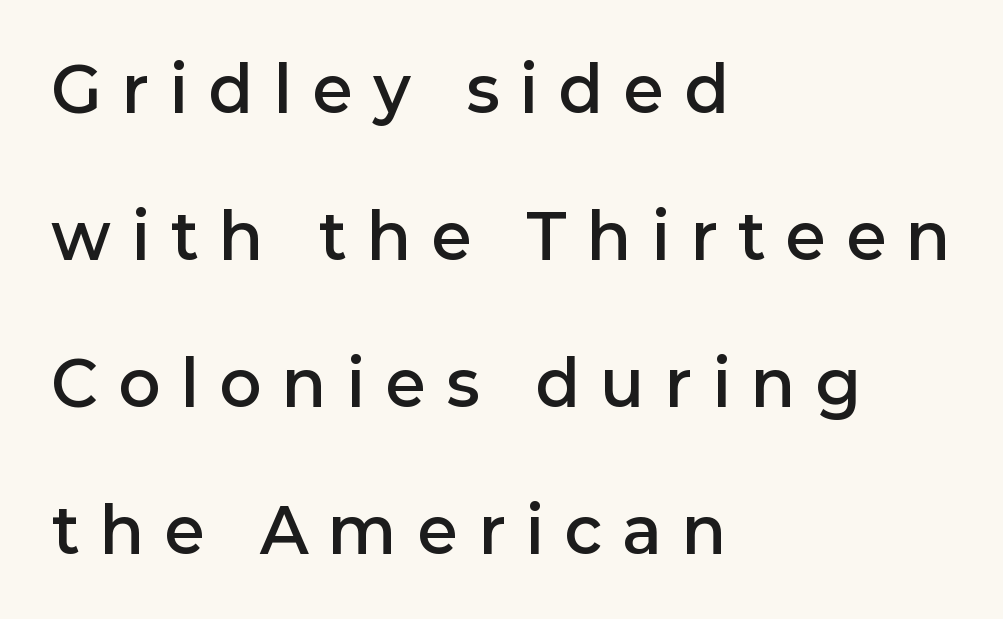
The image shows 62 px semibold sans-serif type, upright; set left-aligned, loose line spacing (2.37x), unusually wide letter spacing (+0.35 em), not underlined; low stroke contrast and a medium x-height.
